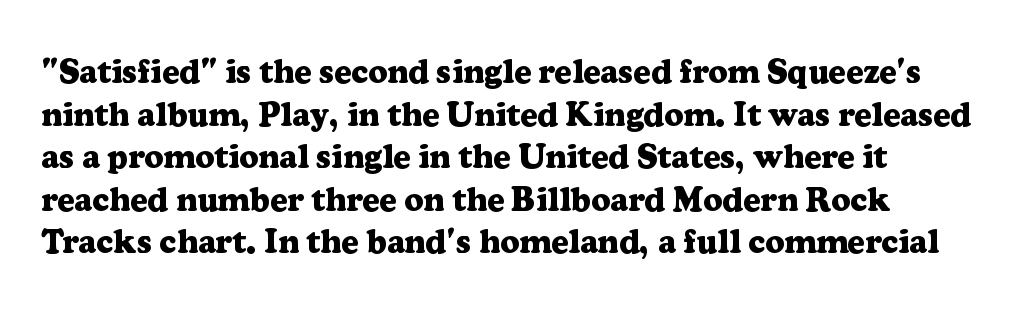
The image shows 33 px heavy serif type, upright; set left-aligned, normal line spacing (1.29x), normal letter spacing, not underlined; low stroke contrast and a medium x-height.
